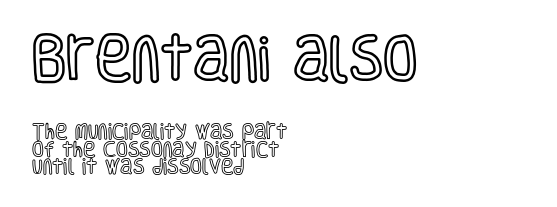
These lines keep a tight, regular rhythm from letter to letter. Each row of text sits above clean, open space. The face used here is proportionally spaced, like ordinary book or web type. Does the bottom block carry the larger type? No, the top block does. This block would grow much taller if given ordinary leading; it's compressed now.
